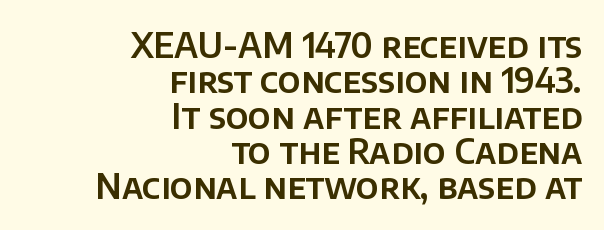
Words float on clear page, feet unadorned. This is roman type, the default non-slanted kind. The lines in this sample share a right terminus and differ only in where they begin. Each new line begins almost immediately beneath the previous one. Characters follow at the spacing the type designer built in. The face used here is proportionally spaced, like ordinary book or web type.
